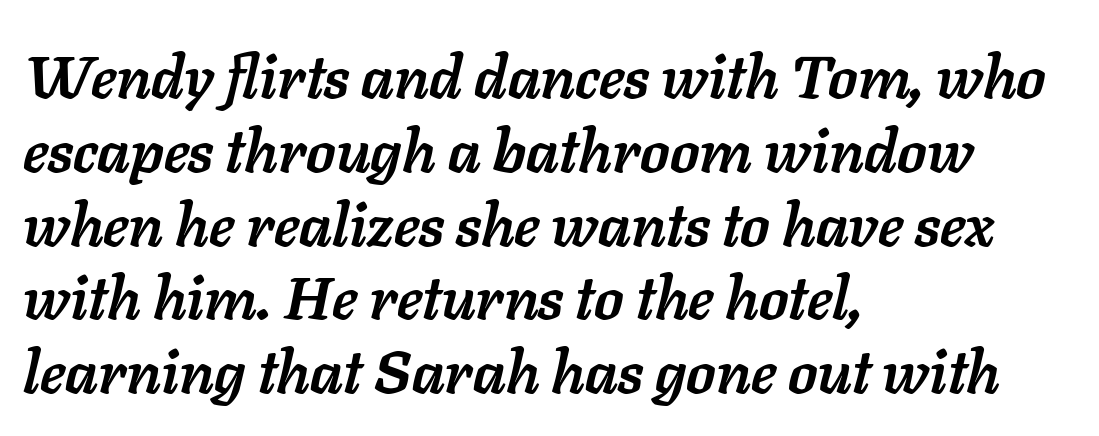
Q: Is the text bold? A: Yes.
Q: Is the text italic (slanted)? A: Yes, it leans right by about 11 degrees.
Q: Is the text underlined? A: No.
Q: How is the paragraph aligned? A: Left-aligned.
Q: Is the spacing between letters normal or unusually wide? A: Normal.
Q: Width (condensed, normal, or wide)? A: Normal.
Q: Stroke contrast? A: Low.
Q: x-height? A: Medium.
Q: Monospaced? A: No.
